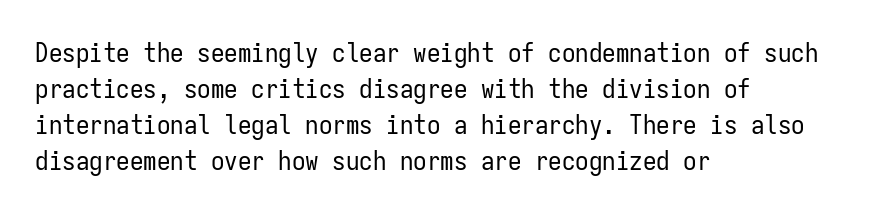
A clean baseline with only descenders dipping below it. The letters stand upright; this is a roman face. The letterforms sit shoulder to shoulder at normal distance. The compositor pushed each line to the left boundary.
